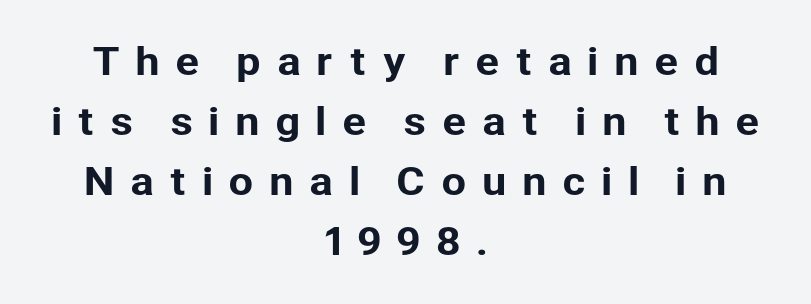
The image shows 36 px sans-serif type, upright; set centered, normal line spacing (1.67x), unusually wide letter spacing (+0.42 em), not underlined; low stroke contrast and a medium x-height.
